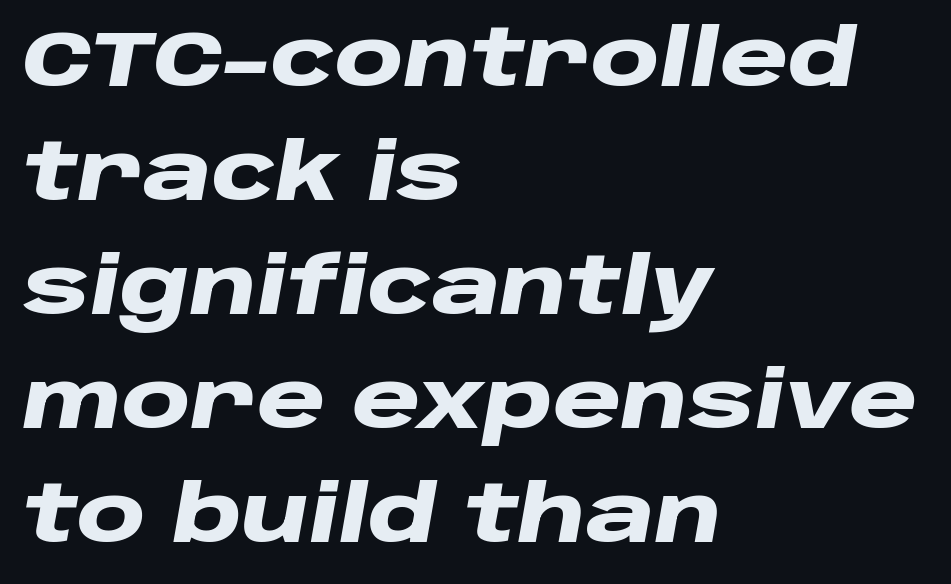
The image shows 78 px heavy, wide type, italic (leaning right); set left-aligned, normal line spacing (1.46x), normal letter spacing, not underlined; low stroke contrast and a large x-height.
